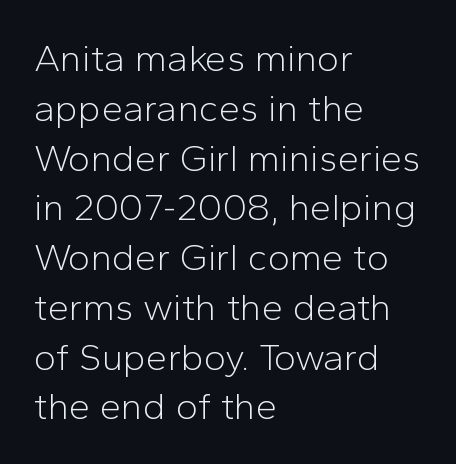
Q: Is the text bold? A: No.
Q: Is the text italic (slanted)? A: No, it is upright.
Q: Is the typeface a serif or a sans-serif typeface? A: Sans-serif.
Q: Is the text underlined? A: No.
Q: How is the paragraph aligned? A: Left-aligned.
Q: Is the spacing between letters normal or unusually wide? A: Normal.
Q: Is the spacing between lines tight, normal or loose? A: Normal.
Q: Width (condensed, normal, or wide)? A: Normal.
Q: Stroke contrast? A: Low.
Q: x-height? A: Medium.
Q: Monospaced? A: No.
